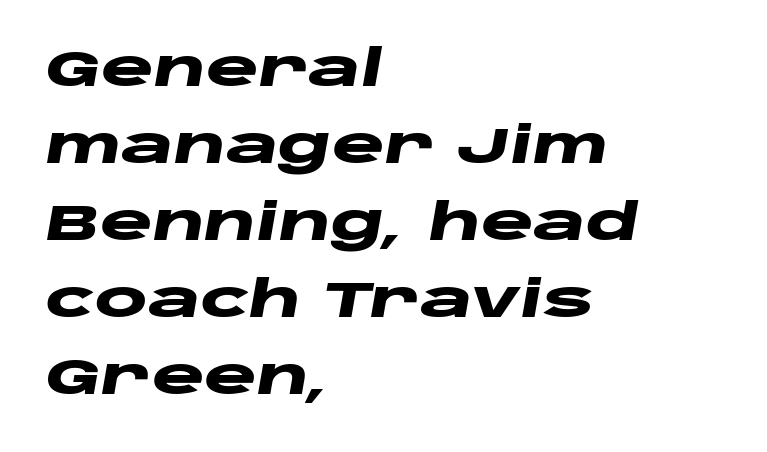
The image shows 50 px heavy, wide type, italic (leaning right); set left-aligned, normal line spacing (1.54x), normal letter spacing, not underlined; low stroke contrast and a large x-height.
